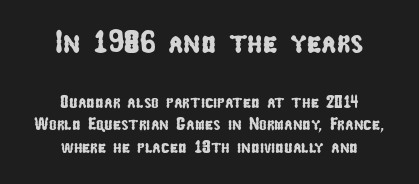
Q: Is the typeface a serif or a sans-serif typeface? A: Sans-serif.
Q: Is the text underlined? A: No.
Q: How is the paragraph aligned? A: Centered.
Q: Is the spacing between letters normal or unusually wide? A: Normal.
Q: Is the spacing between lines tight, normal or loose? A: Normal.
Q: Which block of text is set in a larger size, the first (top) or the second (bottom)? A: The first (top) one.
Q: Width (condensed, normal, or wide)? A: Condensed.
Q: Stroke contrast? A: Low.
Q: x-height? A: Medium.
Q: Monospaced? A: No.
